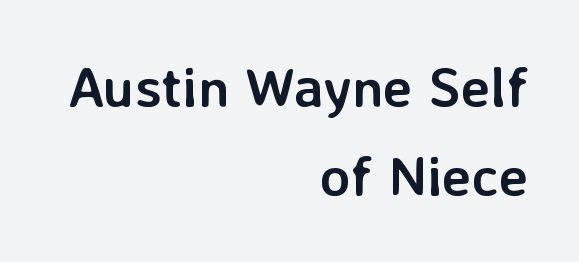
Letters rest on an invisible, unmarked baseline. Emphasis by weight is at full strength: bold. Proportional: the letters do not fall into vertical columns. These lines stack with their right ends in a neat column. Classification — sans serif. How are the letters spaced? Ordinarily, with no added tracking.
